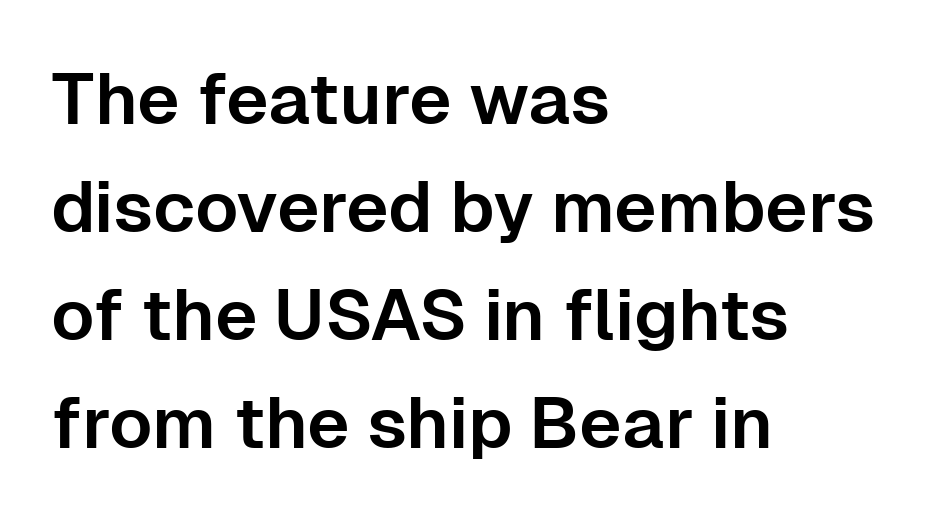
The image shows 72 px sans-serif type, upright; set left-aligned, normal line spacing (1.5x), normal letter spacing, not underlined; low stroke contrast and a medium x-height.
